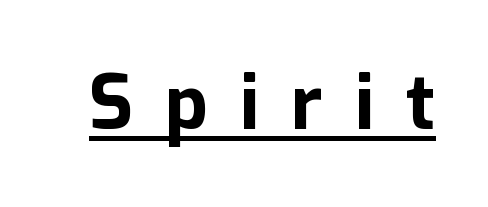
{"serif": "no", "italic": "no", "bold": "yes", "weight": "bold", "width": "normal", "stroke_contrast": "low", "x_height": "medium", "monospaced": "no", "underline": "yes", "letter_spacing": "wide", "letter_spacing_em": 0.42, "glyph_px": 75}
